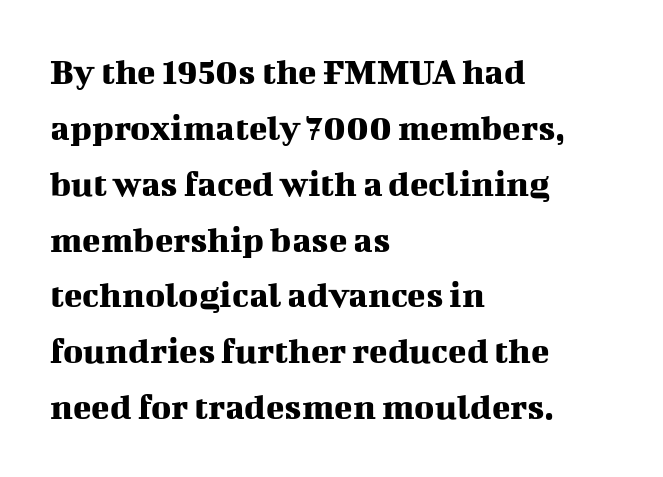
Q: Is the text italic (slanted)? A: No, it is upright.
Q: Is the typeface a serif or a sans-serif typeface? A: Serif.
Q: Is the text underlined? A: No.
Q: How is the paragraph aligned? A: Left-aligned.
Q: Is the spacing between letters normal or unusually wide? A: Normal.
Q: Is the spacing between lines tight, normal or loose? A: Normal.
Q: Width (condensed, normal, or wide)? A: Normal.
Q: Stroke contrast? A: Medium.
Q: x-height? A: Medium.
Q: Monospaced? A: No.
